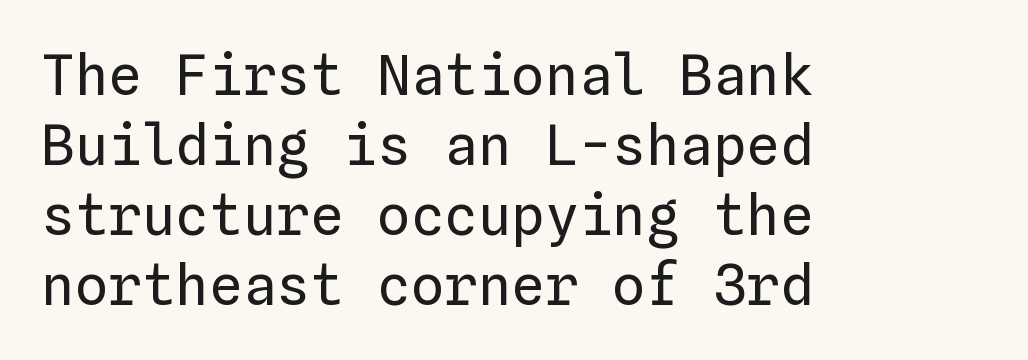
Compared with typical body copy, the letter spacing here is the same. No word sits above an underline. The typesetting does not lean heavy: it is not bold. The axis of the letterforms is exactly vertical. Monospaced: the letters line up in strict vertical columns. The lines in this sample share a left origin and differ only in where they stop.
